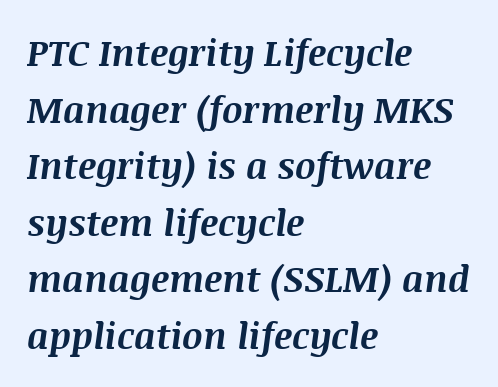
Q: Is the text bold? A: Yes.
Q: Is the text italic (slanted)? A: Yes, it leans right by about 8 degrees.
Q: Is the text underlined? A: No.
Q: How is the paragraph aligned? A: Left-aligned.
Q: Is the spacing between letters normal or unusually wide? A: Normal.
Q: Is the spacing between lines tight, normal or loose? A: Normal.
Q: Width (condensed, normal, or wide)? A: Normal.
Q: Stroke contrast? A: Medium.
Q: x-height? A: Large.
Q: Monospaced? A: No.
